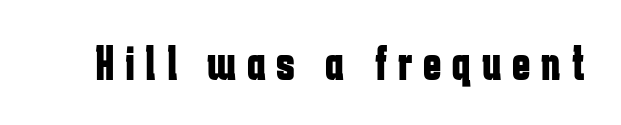
This sample uses an upright cut, with every glyph sitting square on the baseline. The tracking reads as deliberately expanded to a designer's eye. Bold? Absolutely — the strokes are thick and heavy. This sample uses a sans-serif face.
